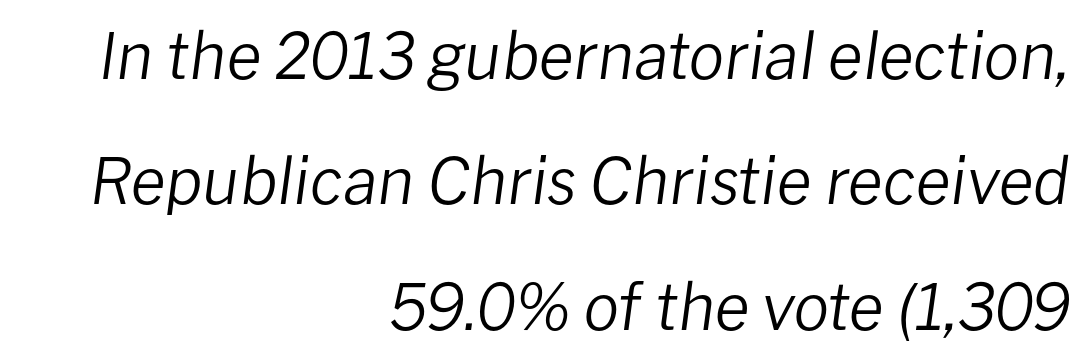
Q: Is the text bold? A: No.
Q: Is the text italic (slanted)? A: Yes, it leans right by about 8 degrees.
Q: Is the text underlined? A: No.
Q: How is the paragraph aligned? A: Right-aligned.
Q: Is the spacing between letters normal or unusually wide? A: Normal.
Q: Is the spacing between lines tight, normal or loose? A: Loose.
Q: Width (condensed, normal, or wide)? A: Normal.
Q: Stroke contrast? A: Low.
Q: x-height? A: Medium.
Q: Monospaced? A: No.
